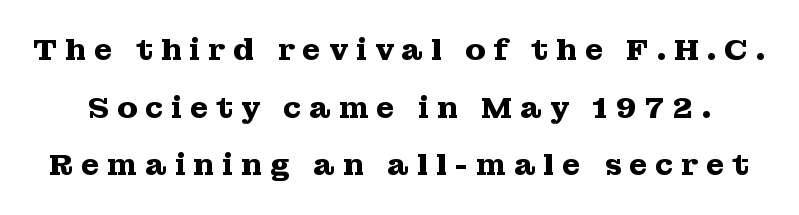
The image shows 30 px heavy, wide serif type, upright; set loose line spacing (1.92x), unusually wide letter spacing (+0.25 em), not underlined; medium stroke contrast and a medium x-height.
